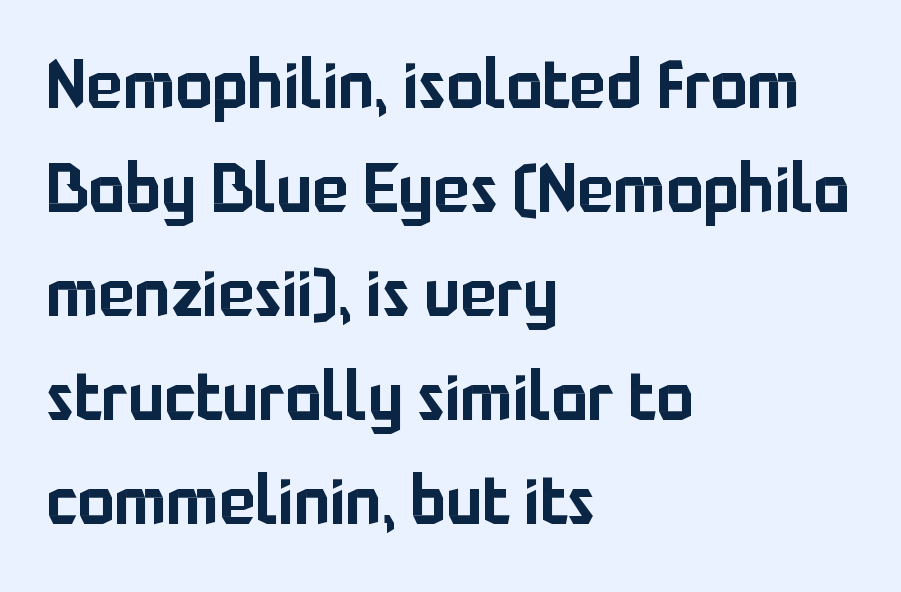
The image shows 68 px sans-serif type, upright; set left-aligned, normal line spacing (1.53x), normal letter spacing, not underlined; low stroke contrast and a medium x-height.
